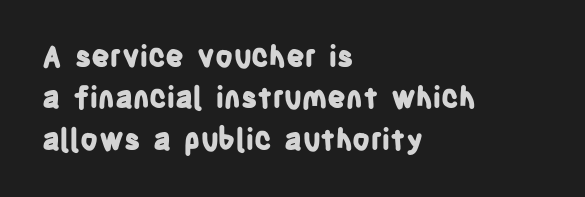
Q: Is the text bold? A: Yes.
Q: Is the text italic (slanted)? A: No, it is upright.
Q: Is the typeface a serif or a sans-serif typeface? A: Sans-serif.
Q: Is the text underlined? A: No.
Q: How is the paragraph aligned? A: Left-aligned.
Q: Is the spacing between letters normal or unusually wide? A: Normal.
Q: Is the spacing between lines tight, normal or loose? A: Normal.
Q: Width (condensed, normal, or wide)? A: Condensed.
Q: Stroke contrast? A: Low.
Q: x-height? A: Large.
Q: Monospaced? A: No.
